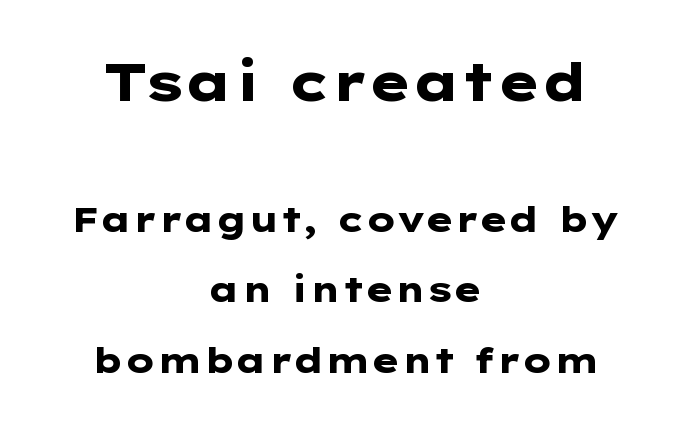
The rag falls on both sides of this text block equally. The line texture is even and compact thanks to regular tracking. Character size in the leading block exceeds that of the trailing block. A roman cut, with each character standing at attention. Honestly, the rows look like they've been pulled way apart.
